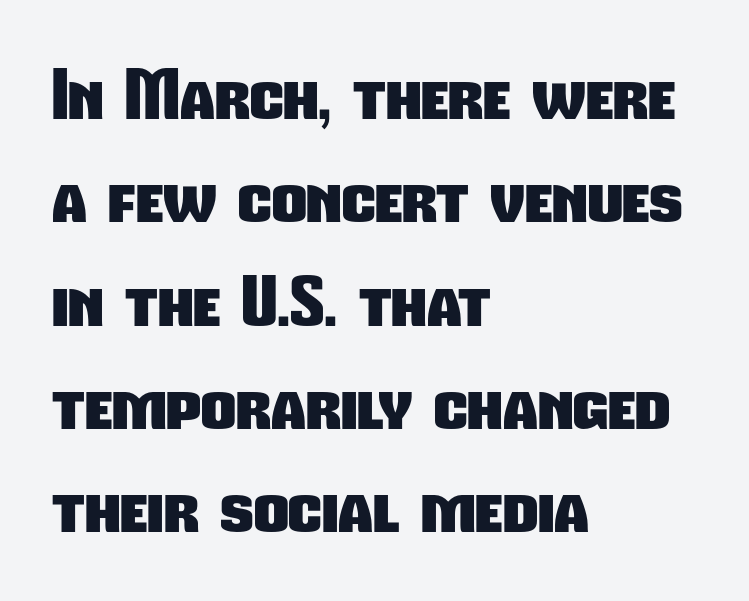
{"serif": "no", "bold": "yes", "weight": "heavy", "width": "condensed", "stroke_contrast": "low", "x_height": "medium", "monospaced": "no", "underline": "no", "align": "left", "line_spacing": "normal", "line_spacing_ratio": 1.52, "letter_spacing": "normal", "letter_spacing_em": 0.0, "glyph_px": 68}
